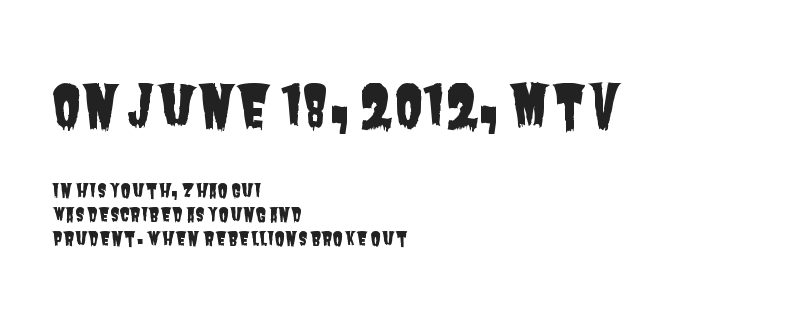
Just letters on the line, the space beneath them empty. Typographically, this falls in the sans-serif category. The rendering anchors every line to the left-hand side. Each letter keeps its own natural width here, so spacing adapts to shape. Letter spacing: default. The vertical gap from one line to the next is medium.
